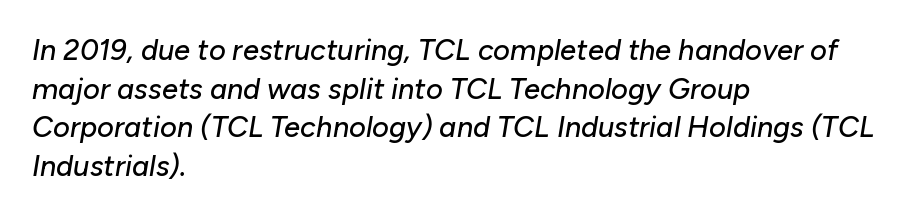
Would a proofreader flag this as italicized? Yes. Each new line begins a customary step beneath the previous one. Character widths vary here, with narrow letters taking less room than wide ones. Casual observation: everything's shoved over to the left. Compared with typical body copy, the letter spacing here is the same.
